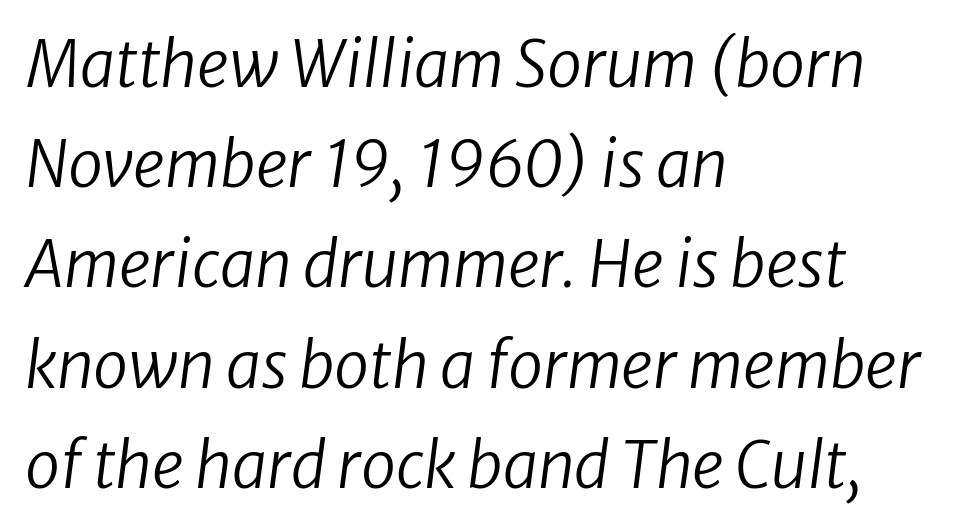
{"italic": "yes", "lean": "right", "slant_degrees": 8, "bold": "no", "weight": "regular", "width": "normal", "stroke_contrast": "low", "x_height": "medium", "monospaced": "no", "underline": "no", "align": "left", "line_spacing": "normal", "line_spacing_ratio": 1.59, "letter_spacing": "normal", "letter_spacing_em": 0.0, "glyph_px": 63}
